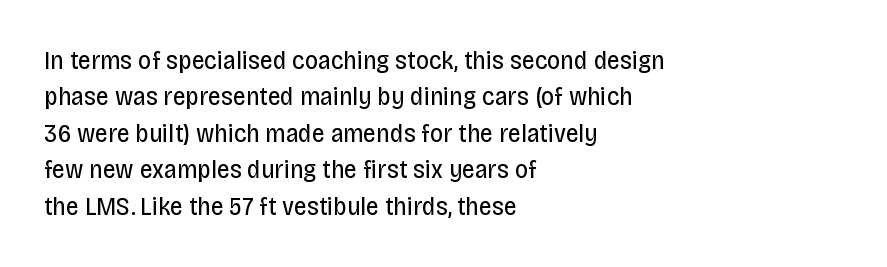
Short and long lines alike share a common starting point at left. The typeface has the unassuming heft of standard copy or less. Is the letter spacing exaggerated? No — it looks like the ordinary default. Has an underline been added? It has not. Posture: vertical.
